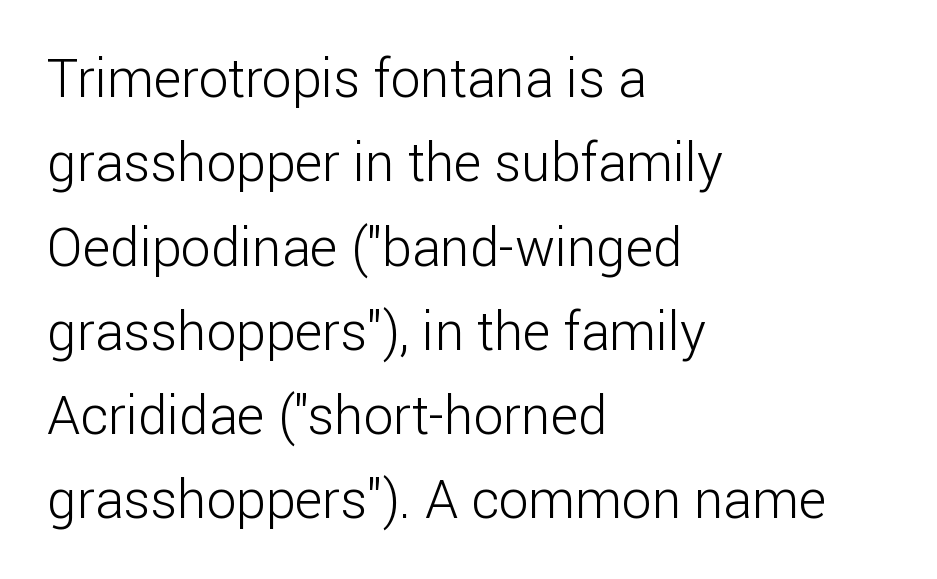
Q: Is the text bold? A: No.
Q: Is the text italic (slanted)? A: No, it is upright.
Q: Is the typeface a serif or a sans-serif typeface? A: Sans-serif.
Q: Is the text underlined? A: No.
Q: How is the paragraph aligned? A: Left-aligned.
Q: Is the spacing between letters normal or unusually wide? A: Normal.
Q: Is the spacing between lines tight, normal or loose? A: Normal.
Q: Width (condensed, normal, or wide)? A: Normal.
Q: Stroke contrast? A: Low.
Q: x-height? A: Medium.
Q: Monospaced? A: No.
